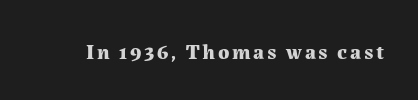
The image shows 21 px bold type, upright; set not underlined.
